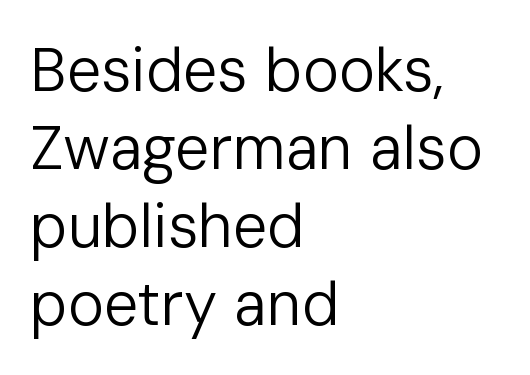
The image shows 61 px regular-weight sans-serif type, upright; set left-aligned, normal line spacing (1.28x), normal letter spacing, not underlined; low stroke contrast and a medium x-height.
